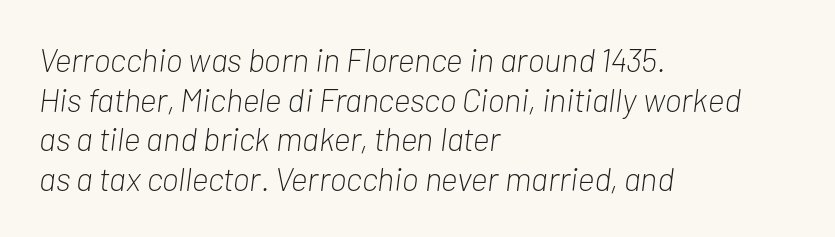
Q: Is the text bold? A: No.
Q: Is the text italic (slanted)? A: Yes, it leans right by about 7 degrees.
Q: Is the text underlined? A: No.
Q: How is the paragraph aligned? A: Left-aligned.
Q: Is the spacing between letters normal or unusually wide? A: Normal.
Q: Width (condensed, normal, or wide)? A: Condensed.
Q: Stroke contrast? A: Low.
Q: x-height? A: Medium.
Q: Monospaced? A: No.
